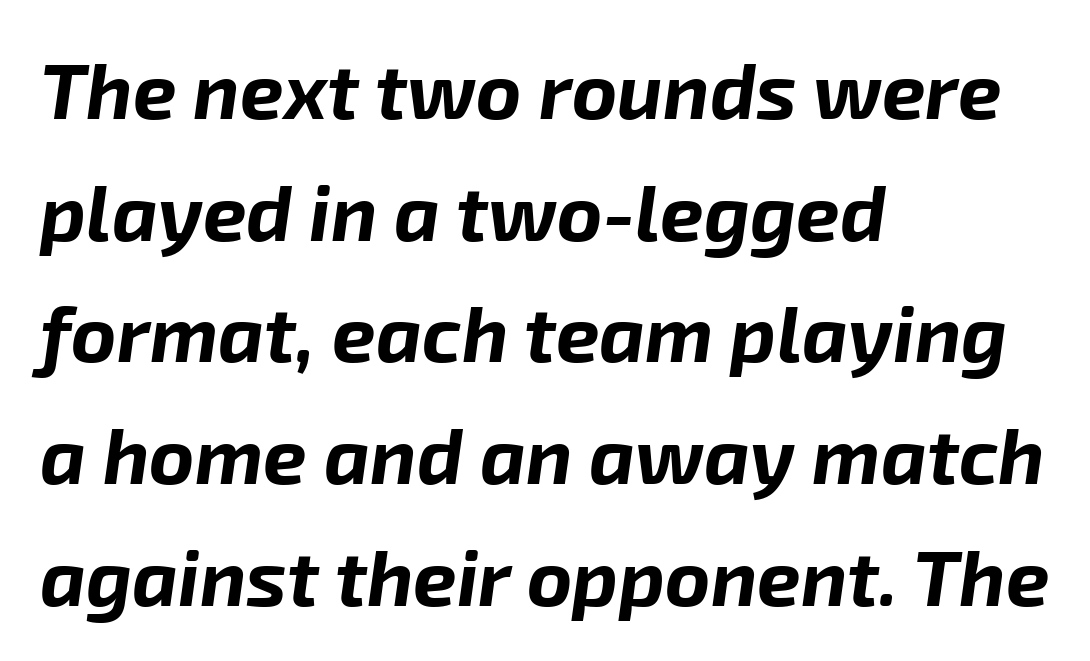
The image shows 78 px bold type, italic (leaning right); set left-aligned, normal line spacing (1.56x), normal letter spacing, not underlined; low stroke contrast and a medium x-height.
